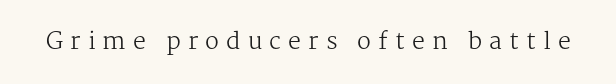
The image shows 23 px text type, upright; set unusually wide letter spacing (+0.31 em), not underlined.
